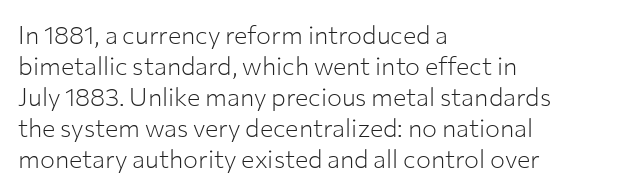
A light-to-regular cut is what we see here. Clear beneath every line of the passage. Vertical strokes here are truly vertical. The passage shown has conventional tracking throughout. Leftover space on each line is placed entirely after the last word.
